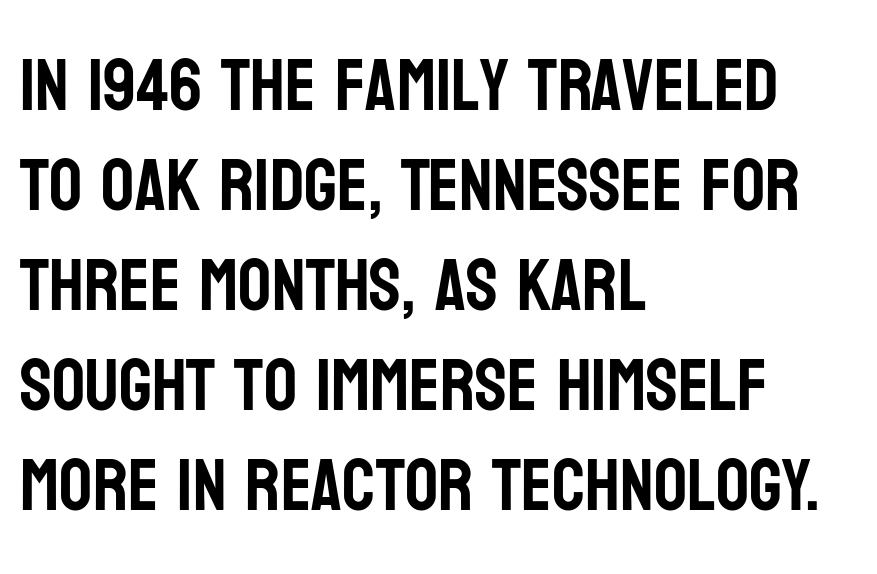
{"serif": "no", "italic": "no", "width": "condensed", "stroke_contrast": "low", "x_height": "large", "monospaced": "no", "underline": "no", "align": "left", "line_spacing": "normal", "line_spacing_ratio": 1.37, "letter_spacing": "normal", "letter_spacing_em": 0.0, "glyph_px": 73}
